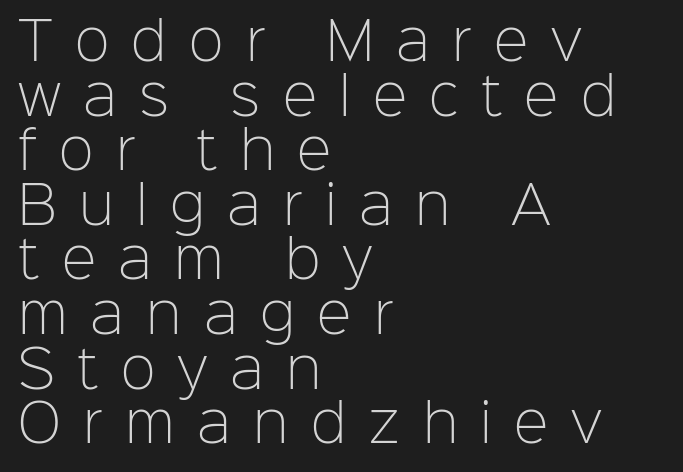
The block of text is dense from top to bottom, with scant space between rows. These glyphs show unthickened strokes, regular width or finer. Are there feet on the stems? There aren't — it's a sans. Italic: no, the glyphs are upright roman. Is this a fixed-width face? No — the glyphs have proportional, varying widths. The type is letterspaced generously, with wide tracking.
